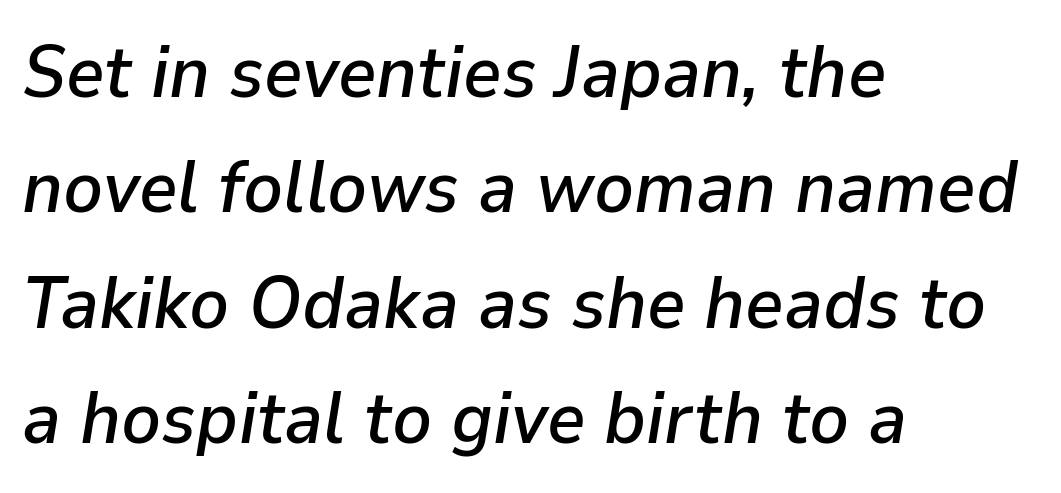
The image shows 74 px text type, italic (leaning right); set left-aligned, normal line spacing (1.56x), normal letter spacing, not underlined; low stroke contrast and a medium x-height.
